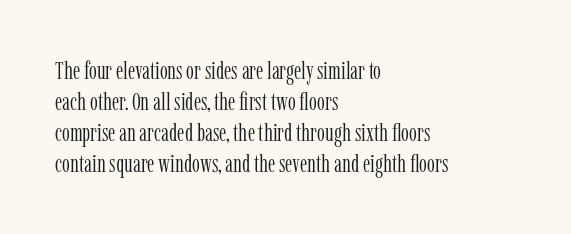
Q: Is the text bold? A: No.
Q: Is the text italic (slanted)? A: No, it is upright.
Q: Is the text underlined? A: No.
Q: How is the paragraph aligned? A: Left-aligned.
Q: Is the spacing between letters normal or unusually wide? A: Normal.
